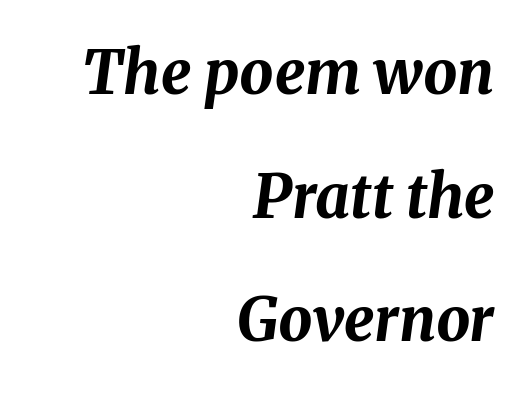
Q: Is the text bold? A: Yes.
Q: Is the text italic (slanted)? A: Yes, it leans right by about 8 degrees.
Q: Is the text underlined? A: No.
Q: How is the paragraph aligned? A: Right-aligned.
Q: Is the spacing between letters normal or unusually wide? A: Normal.
Q: Is the spacing between lines tight, normal or loose? A: Loose.
Q: Width (condensed, normal, or wide)? A: Normal.
Q: Stroke contrast? A: Medium.
Q: x-height? A: Medium.
Q: Monospaced? A: No.
